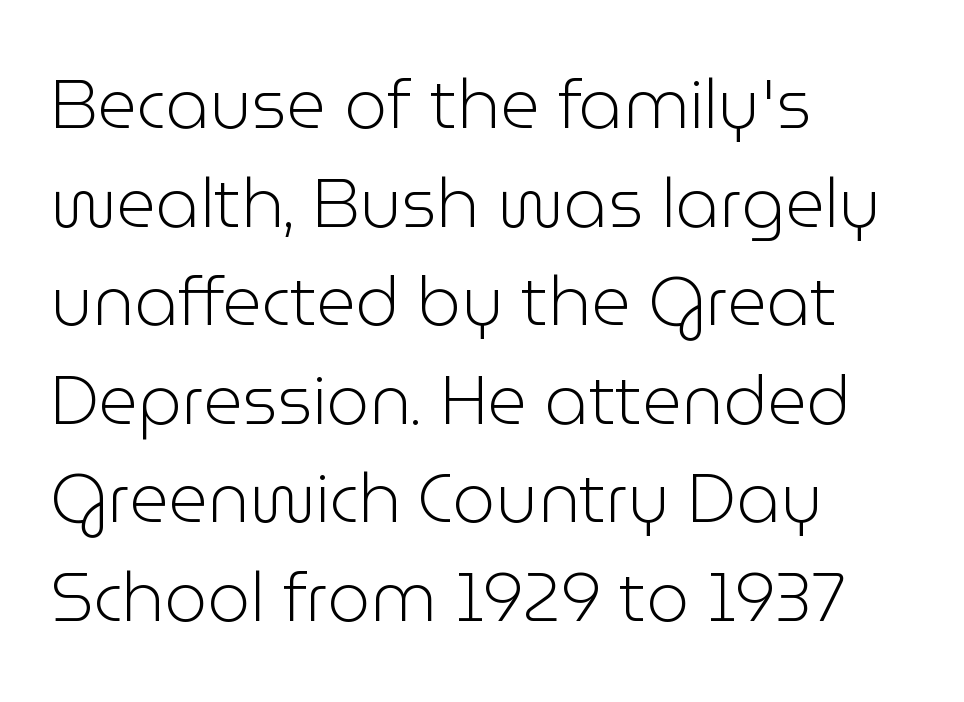
The image shows 68 px light sans-serif type, upright; set left-aligned, normal line spacing (1.45x), normal letter spacing, not underlined; low stroke contrast and a medium x-height.
